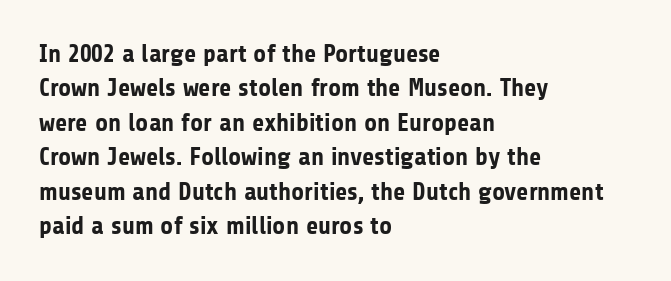
{"italic": "no", "bold": "yes", "underline": "no", "align": "left", "line_spacing": "normal", "line_spacing_ratio": 1.38, "letter_spacing": "normal", "letter_spacing_em": 0.0, "glyph_px": 25}
